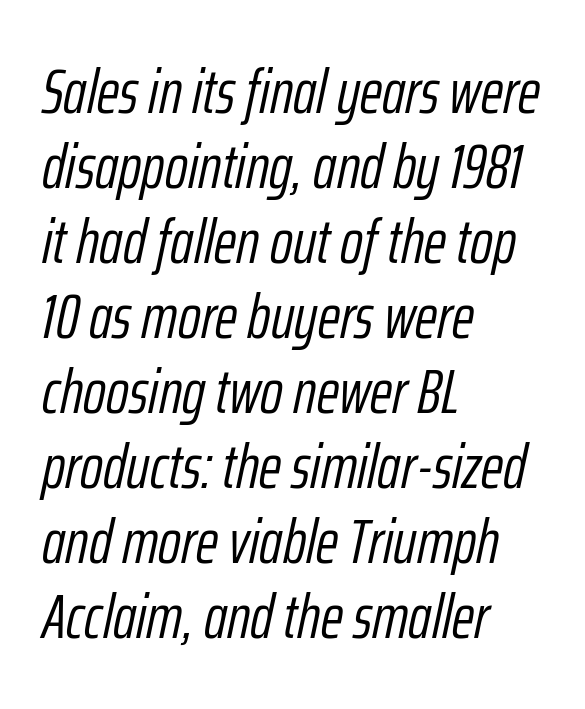
Q: Is the text bold? A: No.
Q: Is the text italic (slanted)? A: Yes, it leans right by about 12 degrees.
Q: Is the text underlined? A: No.
Q: How is the paragraph aligned? A: Left-aligned.
Q: Is the spacing between letters normal or unusually wide? A: Normal.
Q: Width (condensed, normal, or wide)? A: Condensed.
Q: Stroke contrast? A: Low.
Q: x-height? A: Medium.
Q: Monospaced? A: No.
